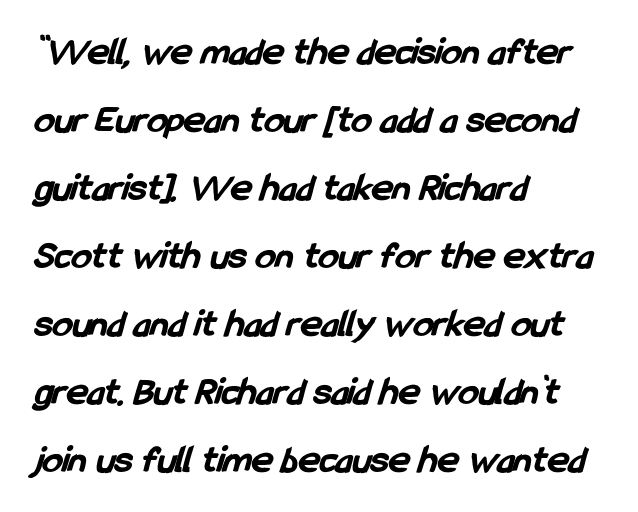
{"serif": "no", "bold": "yes", "weight": "bold", "width": "condensed", "stroke_contrast": "low", "x_height": "medium", "monospaced": "no", "underline": "no", "align": "left", "line_spacing": "normal", "line_spacing_ratio": 1.7, "letter_spacing": "normal", "letter_spacing_em": 0.0, "glyph_px": 40}
